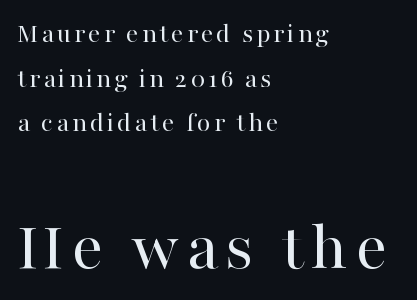
{"serif": "yes", "italic": "no", "bold": "no", "weight": "regular", "width": "normal", "stroke_contrast": "high", "x_height": "medium", "monospaced": "no", "underline": "no", "align": "left", "line_spacing": "normal", "line_spacing_ratio": 1.59, "larger_block": "second", "size_ratio": 2.5, "glyph_px": 70}
